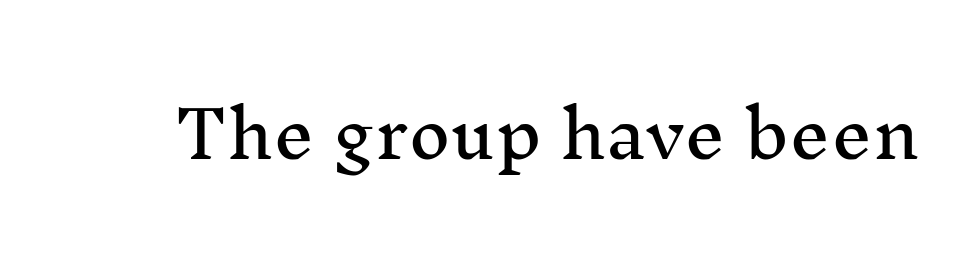
The image shows 65 px serif type, upright; set normal letter spacing, not underlined; medium stroke contrast and a medium x-height.
